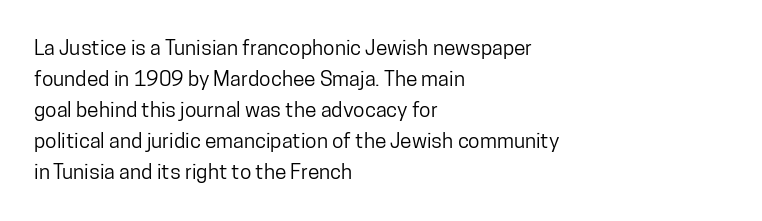
{"italic": "no", "underline": "no", "align": "left", "line_spacing": "normal", "line_spacing_ratio": 1.48, "letter_spacing": "normal", "letter_spacing_em": 0.0, "glyph_px": 21}
